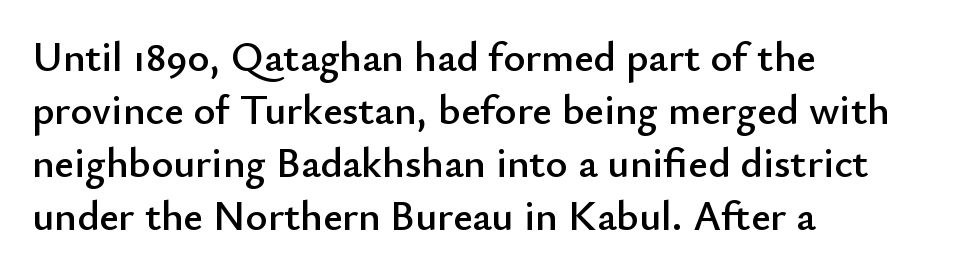
{"serif": "no", "italic": "no", "width": "normal", "stroke_contrast": "low", "x_height": "small", "monospaced": "no", "underline": "no", "align": "left", "line_spacing": "normal", "line_spacing_ratio": 1.26, "letter_spacing": "normal", "letter_spacing_em": 0.0, "glyph_px": 42}
